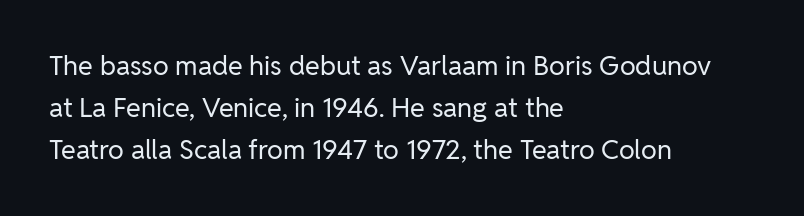
{"italic": "no", "bold": "no", "underline": "no", "align": "left", "line_spacing": "normal", "line_spacing_ratio": 1.56, "letter_spacing": "normal", "letter_spacing_em": 0.0, "glyph_px": 27}
